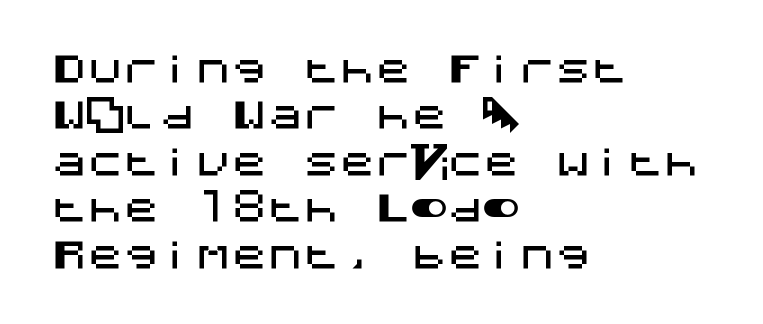
Q: Is the text italic (slanted)? A: No, it is upright.
Q: Is the typeface a serif or a sans-serif typeface? A: Sans-serif.
Q: Is the text underlined? A: No.
Q: How is the paragraph aligned? A: Left-aligned.
Q: Is the spacing between letters normal or unusually wide? A: Normal.
Q: Is the spacing between lines tight, normal or loose? A: Normal.
Q: Width (condensed, normal, or wide)? A: Normal.
Q: Stroke contrast? A: Medium.
Q: x-height? A: Large.
